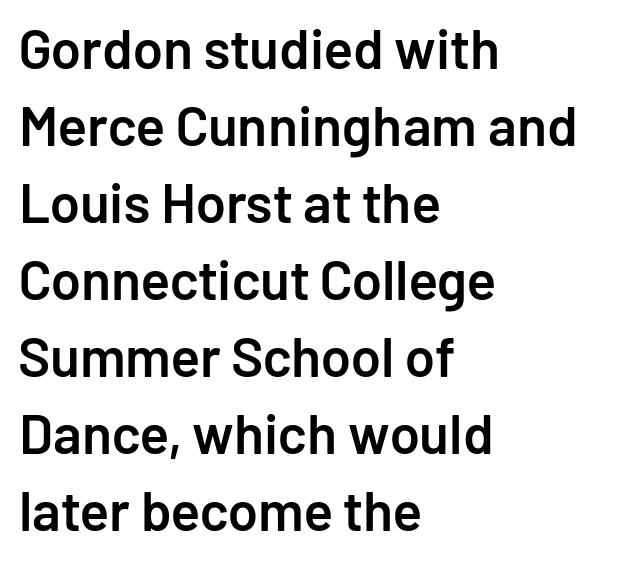
The image shows 55 px semibold sans-serif type, upright; set left-aligned, normal line spacing (1.4x), normal letter spacing, not underlined; low stroke contrast and a medium x-height.
